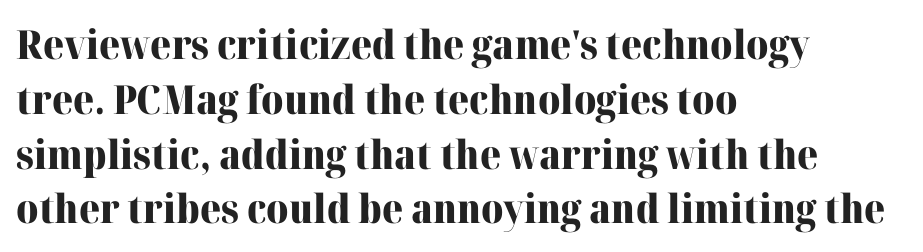
{"serif": "yes", "italic": "no", "bold": "yes", "weight": "heavy", "width": "normal", "stroke_contrast": "high", "x_height": "medium", "monospaced": "no", "underline": "no", "align": "left", "line_spacing": "normal", "line_spacing_ratio": 1.37, "letter_spacing": "normal", "letter_spacing_em": 0.0, "glyph_px": 40}
